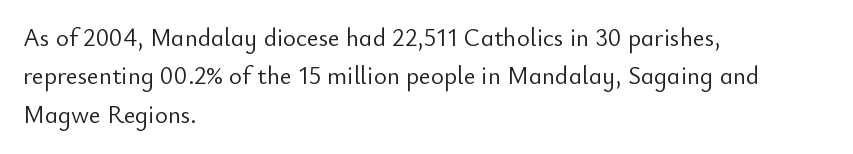
This sample uses an upright cut, with every glyph sitting square on the baseline. The string is rendered with underlining switched off. Tracking value appears to be zero — textbook default spacing. The lines in this sample share a left origin and differ only in where they stop. Vertical spacing — default.
